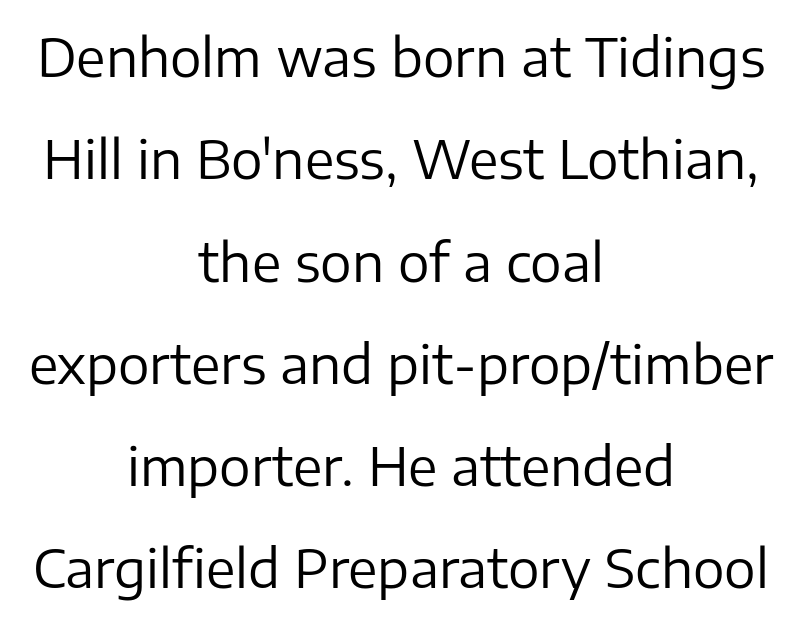
The image shows 53 px regular-weight sans-serif type, upright; set centered, loose line spacing (1.93x), normal letter spacing, not underlined; low stroke contrast and a medium x-height.
